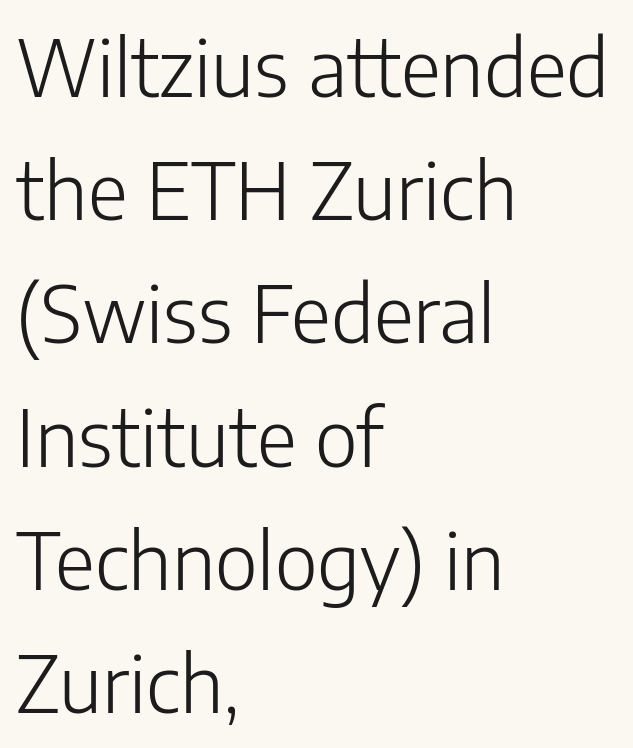
The letters carry no serifs — their stems end cleanly without finishing strokes. How are the letters spaced? Ordinarily, with no added tracking. Anything drawn beneath the words? Only blank space. Is this a fixed-width face? No — the glyphs have proportional, varying widths. The lines sit at an ordinary, default distance from one another.
